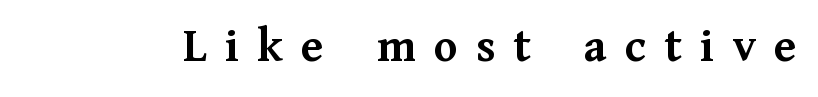
The image shows 49 px semibold serif type, upright; set unusually wide letter spacing (+0.37 em), not underlined; medium stroke contrast and a medium x-height.
